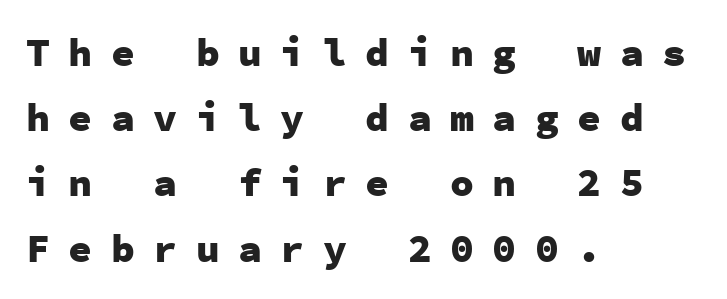
Q: Is the text bold? A: Yes.
Q: Is the text italic (slanted)? A: No, it is upright.
Q: Is the typeface a serif or a sans-serif typeface? A: Sans-serif.
Q: Is the text underlined? A: No.
Q: How is the paragraph aligned? A: Left-aligned.
Q: Is the spacing between letters normal or unusually wide? A: Unusually wide.
Q: Is the spacing between lines tight, normal or loose? A: Normal.
Q: Width (condensed, normal, or wide)? A: Normal.
Q: Stroke contrast? A: Low.
Q: x-height? A: Medium.
Q: Monospaced? A: Yes.
